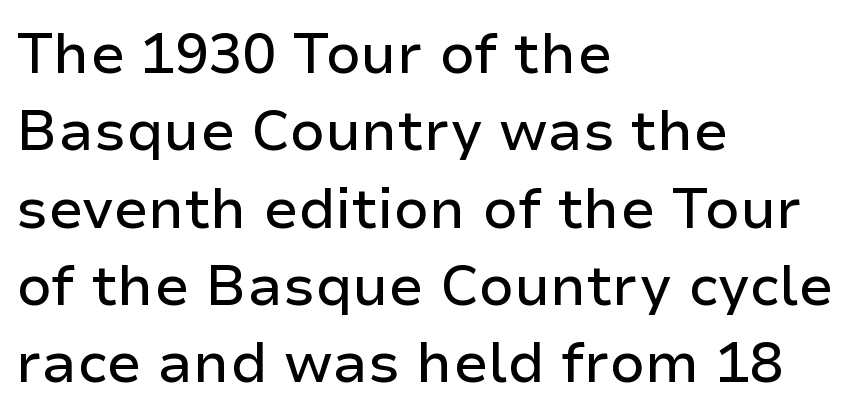
The image shows 56 px sans-serif type, upright; set left-aligned, normal line spacing (1.38x), normal letter spacing, not underlined; low stroke contrast and a medium x-height.
